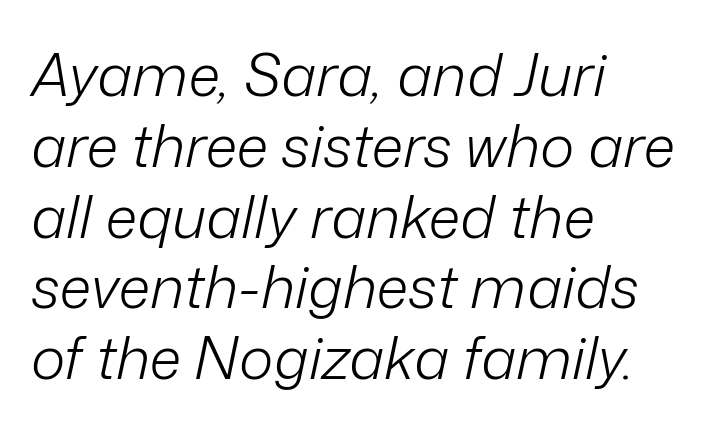
{"italic": "yes", "lean": "right", "slant_degrees": 12, "bold": "no", "weight": "light", "width": "normal", "stroke_contrast": "low", "x_height": "medium", "monospaced": "no", "underline": "no", "align": "left", "line_spacing_ratio": 1.2, "letter_spacing": "normal", "letter_spacing_em": 0.0, "glyph_px": 59}
